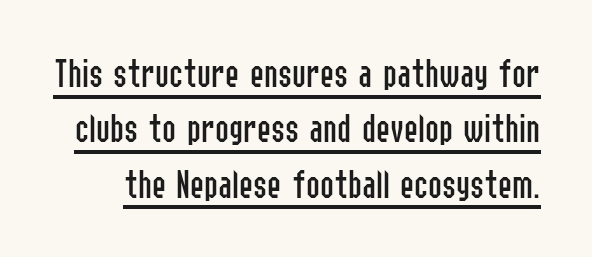
{"serif": "no", "italic": "no", "bold": "no", "weight": "regular", "width": "condensed", "stroke_contrast": "low", "x_height": "medium", "monospaced": "no", "underline": "yes", "line_spacing": "normal", "line_spacing_ratio": 1.32, "letter_spacing": "normal", "letter_spacing_em": 0.0, "glyph_px": 42}
